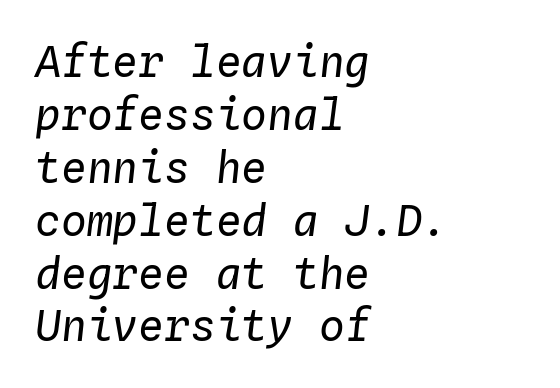
Q: Is the text bold? A: No.
Q: Is the text italic (slanted)? A: Yes, it leans right by about 4 degrees.
Q: Is the text underlined? A: No.
Q: How is the paragraph aligned? A: Left-aligned.
Q: Is the spacing between letters normal or unusually wide? A: Normal.
Q: Width (condensed, normal, or wide)? A: Normal.
Q: Stroke contrast? A: Low.
Q: x-height? A: Medium.
Q: Monospaced? A: Yes.
